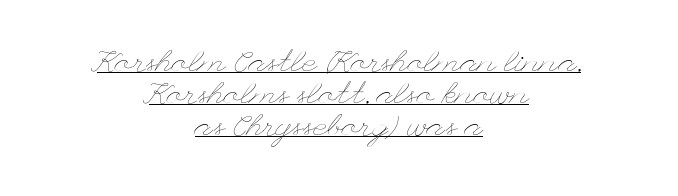
The image shows 31 px thin, wide type; set centered, tight line spacing (1.03x), normal letter spacing, underlined; low stroke contrast and a small x-height.
